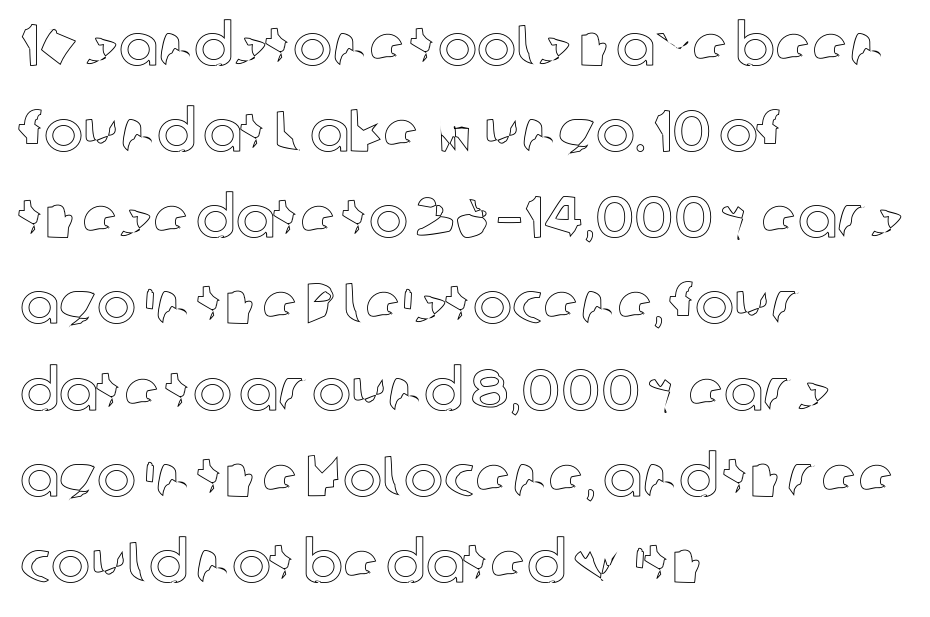
The image shows 59 px text type, upright; set left-aligned, normal line spacing (1.46x), normal letter spacing, not underlined; a medium x-height.
